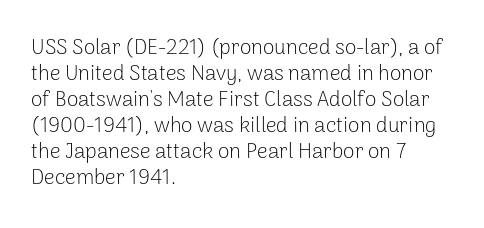
{"italic": "no", "bold": "no", "underline": "no", "align": "left", "line_spacing_ratio": 1.24, "letter_spacing": "normal", "letter_spacing_em": 0.0, "glyph_px": 21}
